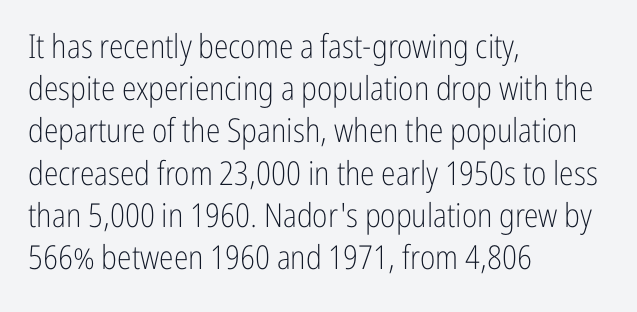
Q: Is the text bold? A: No.
Q: Is the text italic (slanted)? A: No, it is upright.
Q: Is the typeface a serif or a sans-serif typeface? A: Sans-serif.
Q: Is the text underlined? A: No.
Q: How is the paragraph aligned? A: Left-aligned.
Q: Is the spacing between letters normal or unusually wide? A: Normal.
Q: Is the spacing between lines tight, normal or loose? A: Normal.
Q: Width (condensed, normal, or wide)? A: Condensed.
Q: Stroke contrast? A: Low.
Q: x-height? A: Medium.
Q: Monospaced? A: No.
